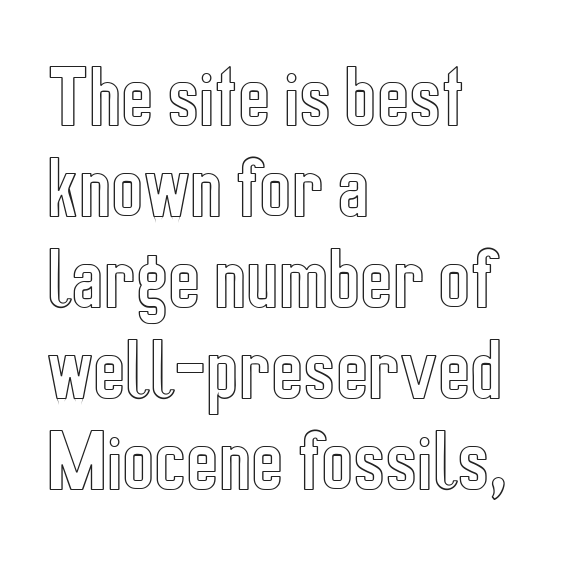
{"italic": "no", "width": "condensed", "x_height": "medium", "monospaced": "no", "underline": "no", "align": "left", "line_spacing": "normal", "line_spacing_ratio": 1.34, "letter_spacing": "normal", "letter_spacing_em": 0.0, "glyph_px": 68}
